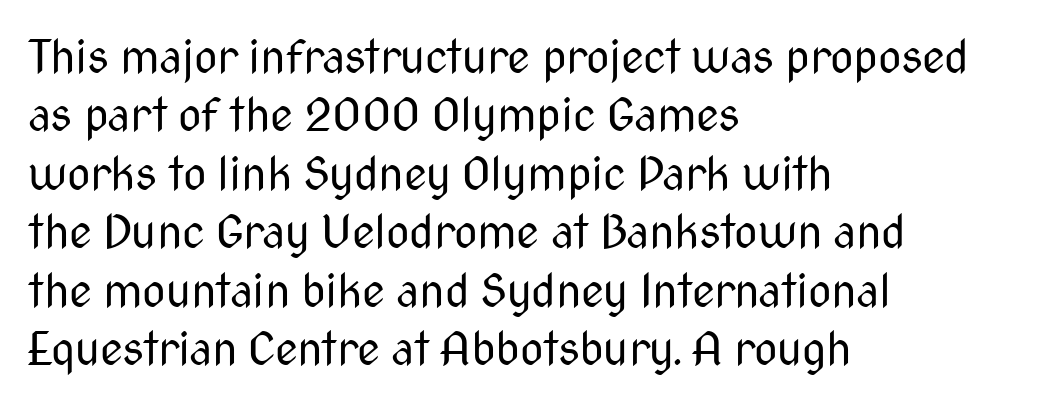
The image shows 46 px regular-weight, condensed sans-serif type, upright; set left-aligned, normal line spacing (1.27x), normal letter spacing, not underlined; medium stroke contrast and a medium x-height.
